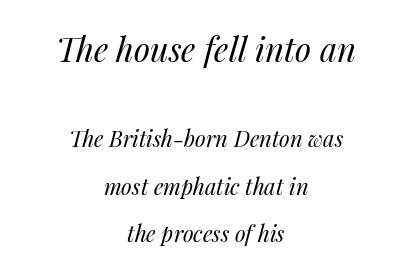
Q: Is the text bold? A: No.
Q: Is the text italic (slanted)? A: Yes, it leans right by about 14 degrees.
Q: Is the text underlined? A: No.
Q: How is the paragraph aligned? A: Centered.
Q: Is the spacing between letters normal or unusually wide? A: Normal.
Q: Is the spacing between lines tight, normal or loose? A: Loose.
Q: Which block of text is set in a larger size, the first (top) or the second (bottom)? A: The first (top) one.
Q: Width (condensed, normal, or wide)? A: Normal.
Q: Stroke contrast? A: Medium.
Q: x-height? A: Medium.
Q: Monospaced? A: No.
